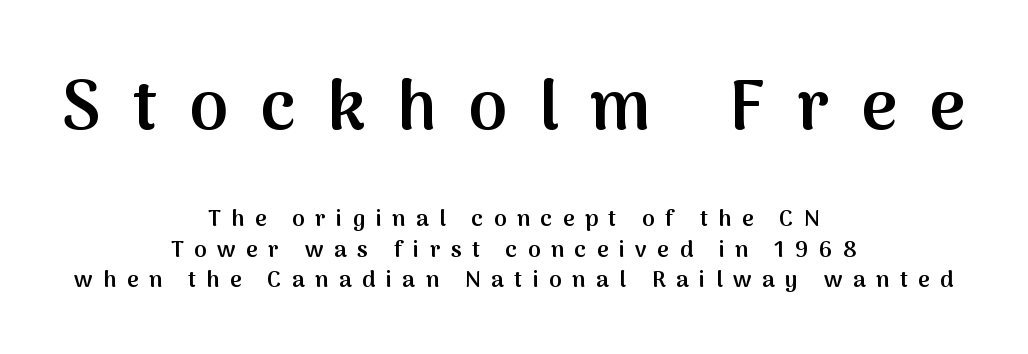
Just letters on the line, the space beneath them empty. Italic? Not at all — the glyphs are vertical. Stroke thickness is moderately raised; the sample reads as semibold. Font category for this specimen: sans-serif.
